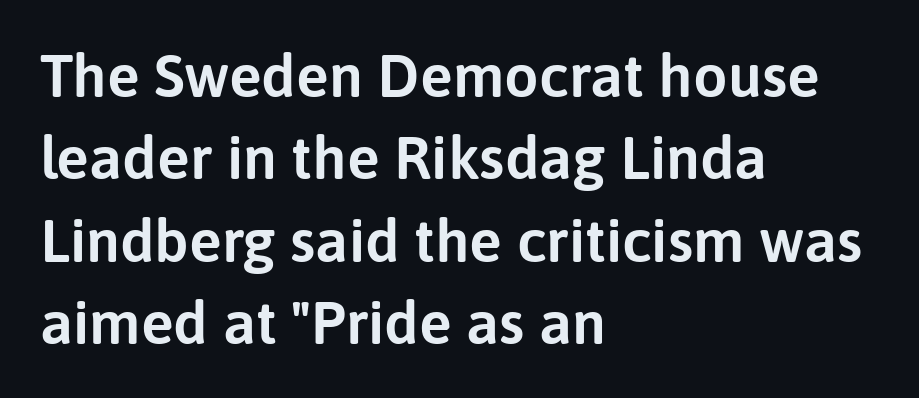
The image shows 61 px sans-serif type, upright; set left-aligned, normal line spacing (1.35x), normal letter spacing, not underlined; low stroke contrast and a medium x-height.
